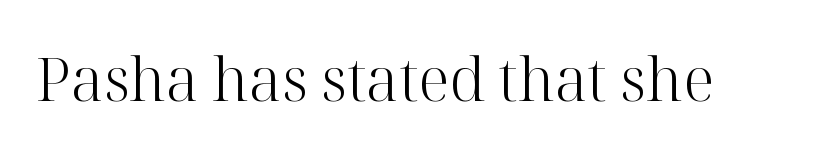
The image shows 60 px light serif type, upright; set normal letter spacing, not underlined; high stroke contrast and a medium x-height.
